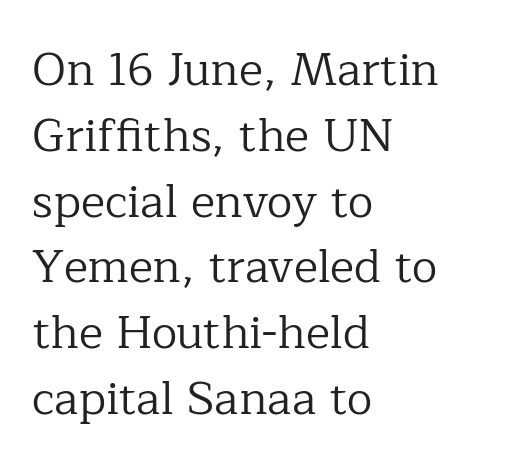
The words here are not underlined. Characters follow at the spacing the type designer built in. Stroke mass is kept to a normal reading level or below. The paragraph has a hard left edge and a soft right edge. This block has exactly the height ordinary leading produces.
